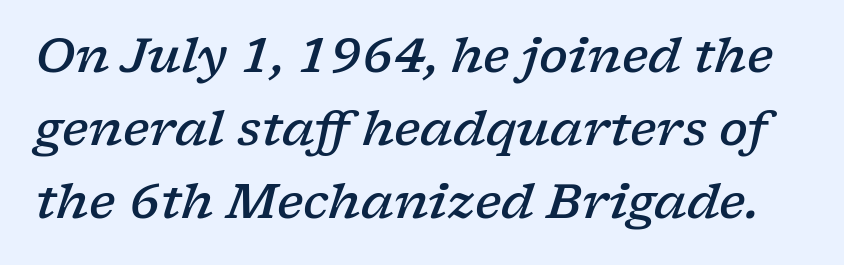
{"serif": "yes", "italic": "yes", "lean": "right", "slant_degrees": 17, "bold": "semi", "weight": "semibold", "width": "wide", "stroke_contrast": "low", "x_height": "medium", "monospaced": "no", "underline": "no", "line_spacing": "normal", "line_spacing_ratio": 1.52, "letter_spacing": "normal", "letter_spacing_em": 0.0, "glyph_px": 48}
